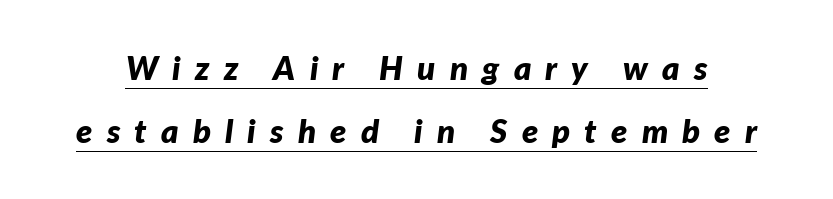
Notice the wide empty band between every row — that's loose leading. Is this a fixed-width face? No — the glyphs have proportional, varying widths. As a designer I'd log this as weight 700, bold. Emphasis-style slanted type is in use.
